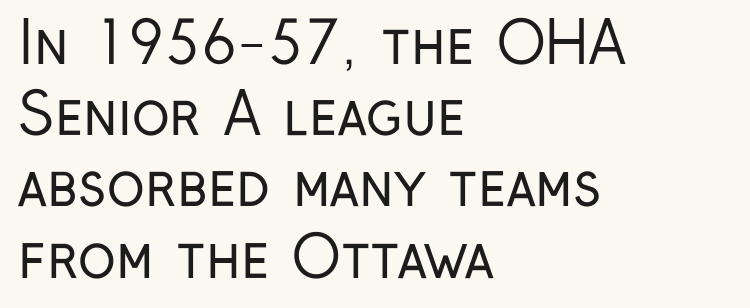
Q: Is the text bold? A: No.
Q: Is the text italic (slanted)? A: No, it is upright.
Q: Is the typeface a serif or a sans-serif typeface? A: Sans-serif.
Q: Is the text underlined? A: No.
Q: How is the paragraph aligned? A: Left-aligned.
Q: Is the spacing between letters normal or unusually wide? A: Normal.
Q: Is the spacing between lines tight, normal or loose? A: Normal.
Q: Width (condensed, normal, or wide)? A: Condensed.
Q: Stroke contrast? A: Low.
Q: x-height? A: Medium.
Q: Monospaced? A: No.
